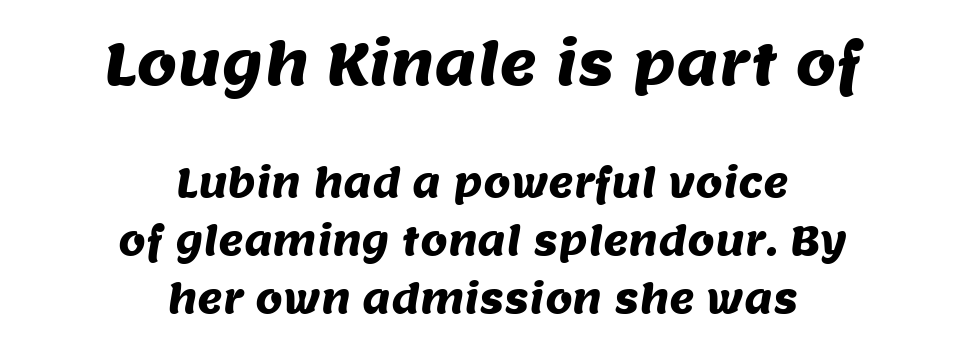
Larger block? The one above; the one below is distinctly smaller. The font family rendered here belongs to the sans-serif group. Words float on clear page, feet unadorned. A typesetter would call this proportional, since set widths differ per character. Spacing between characters is what you'd get straight out of the box. The designer left line spacing at the default.
